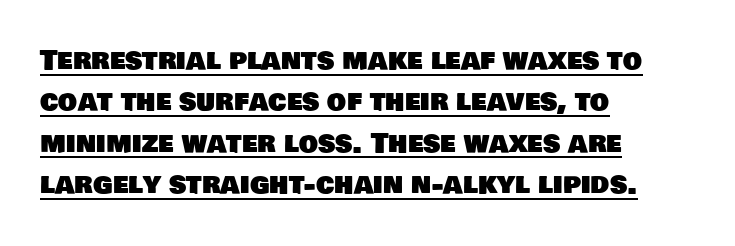
Between one letter and the next there's only the usual sliver of space. The rendering uses the underline text-decoration. In CSS terms this would be text-align: left. The rows are spaced the way most documents space them.
